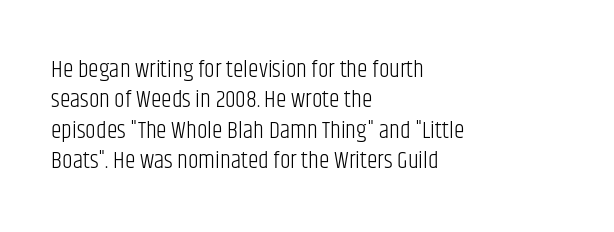
{"italic": "no", "bold": "no", "underline": "no", "align": "left", "line_spacing": "normal", "line_spacing_ratio": 1.27, "letter_spacing": "normal", "letter_spacing_em": 0.0, "glyph_px": 24}
